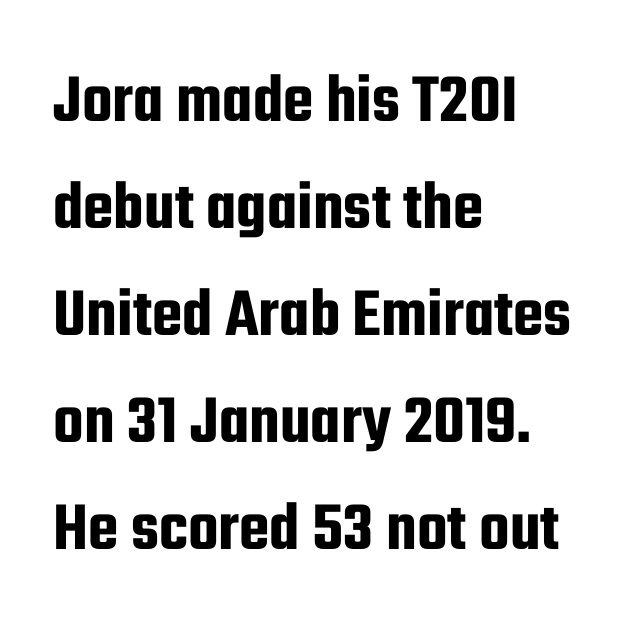
Q: Is the text italic (slanted)? A: No, it is upright.
Q: Is the typeface a serif or a sans-serif typeface? A: Sans-serif.
Q: Is the text underlined? A: No.
Q: How is the paragraph aligned? A: Left-aligned.
Q: Is the spacing between letters normal or unusually wide? A: Normal.
Q: Is the spacing between lines tight, normal or loose? A: Normal.
Q: Width (condensed, normal, or wide)? A: Condensed.
Q: Stroke contrast? A: Low.
Q: x-height? A: Medium.
Q: Monospaced? A: No.
